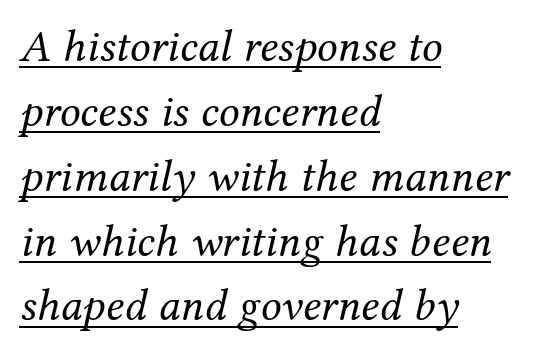
{"serif": "yes", "italic": "yes", "lean": "right", "slant_degrees": 12, "bold": "no", "weight": "regular", "width": "normal", "stroke_contrast": "medium", "x_height": "medium", "monospaced": "no", "underline": "yes", "align": "left", "line_spacing": "normal", "line_spacing_ratio": 1.41, "letter_spacing": "normal", "letter_spacing_em": 0.0, "glyph_px": 46}
